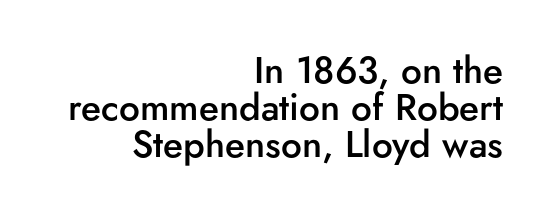
The image shows 37 px semibold sans-serif type, upright; set right-aligned, tight line spacing (1.0x), normal letter spacing, not underlined; low stroke contrast and a small x-height.
